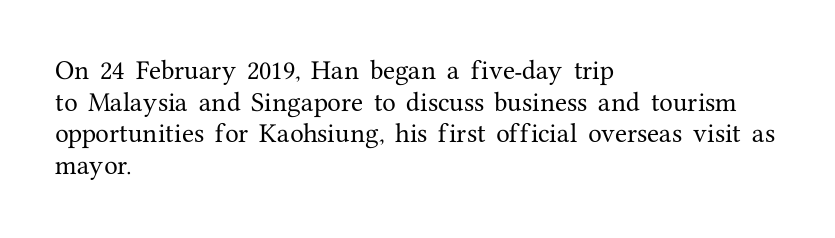
Ordinary non-slanted type is in use. Letter spacing: default. This sample is left-justified, so line endings fall wherever the words run out. Underline: absent. Successive baselines arrive at the customary interval.
